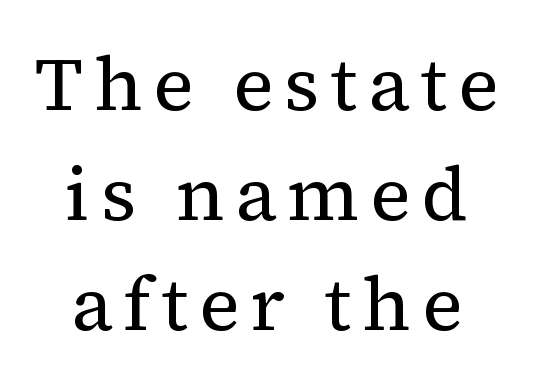
{"serif": "yes", "italic": "no", "bold": "no", "weight": "regular", "width": "normal", "stroke_contrast": "medium", "x_height": "medium", "monospaced": "no", "underline": "no", "line_spacing": "normal", "line_spacing_ratio": 1.45, "glyph_px": 76}
